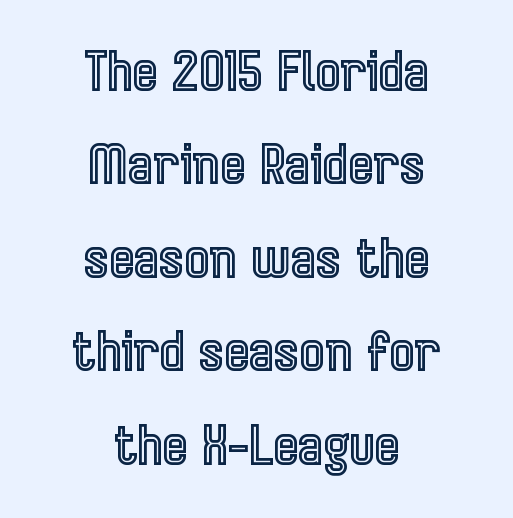
Q: Is the text italic (slanted)? A: No, it is upright.
Q: Is the text underlined? A: No.
Q: How is the paragraph aligned? A: Centered.
Q: Is the spacing between letters normal or unusually wide? A: Normal.
Q: Width (condensed, normal, or wide)? A: Condensed.
Q: x-height? A: Medium.
Q: Monospaced? A: No.
